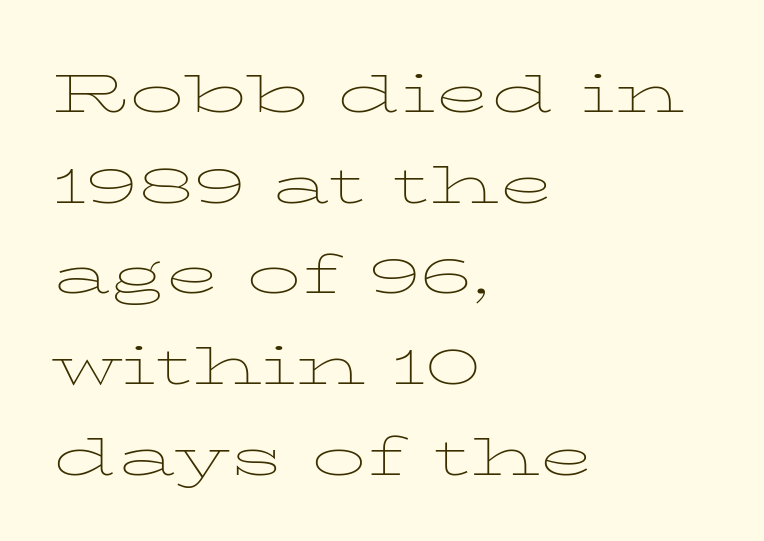
Q: Is the text bold? A: No.
Q: Is the text italic (slanted)? A: No, it is upright.
Q: Is the text underlined? A: No.
Q: How is the paragraph aligned? A: Left-aligned.
Q: Is the spacing between letters normal or unusually wide? A: Normal.
Q: Is the spacing between lines tight, normal or loose? A: Normal.
Q: Width (condensed, normal, or wide)? A: Wide.
Q: Stroke contrast? A: Low.
Q: x-height? A: Medium.
Q: Monospaced? A: No.
